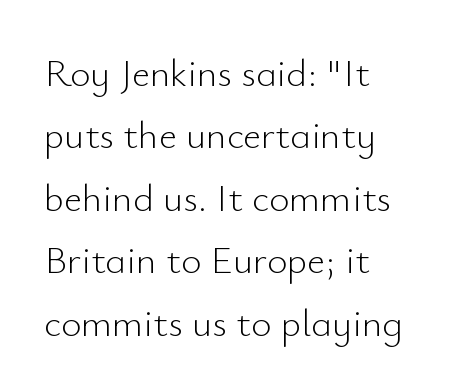
The image shows 39 px light sans-serif type, upright; set left-aligned, normal line spacing (1.6x), normal letter spacing, not underlined; low stroke contrast and a small x-height.
